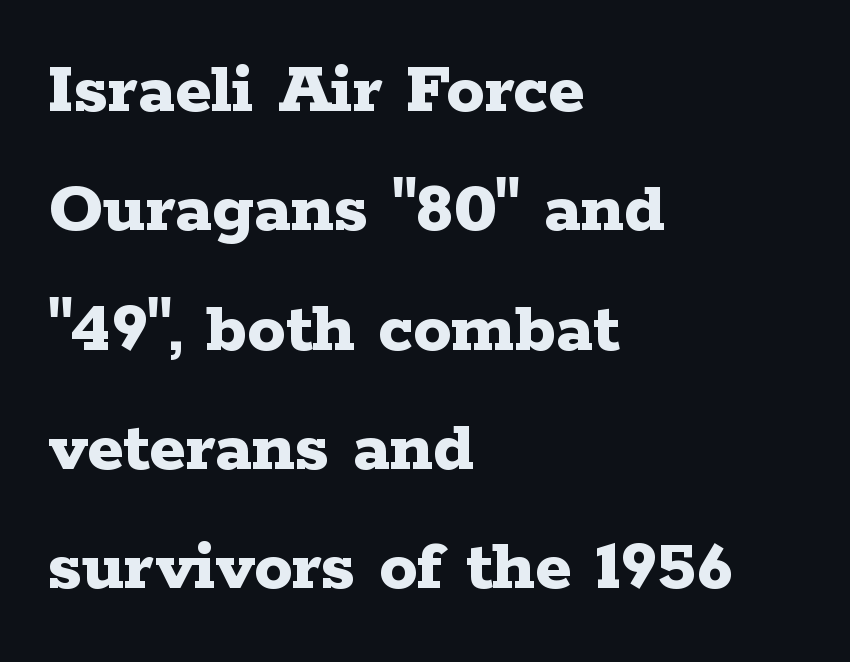
The image shows 76 px bold, wide serif type, upright; set left-aligned, normal line spacing (1.57x), normal letter spacing, not underlined; low stroke contrast and a medium x-height.
